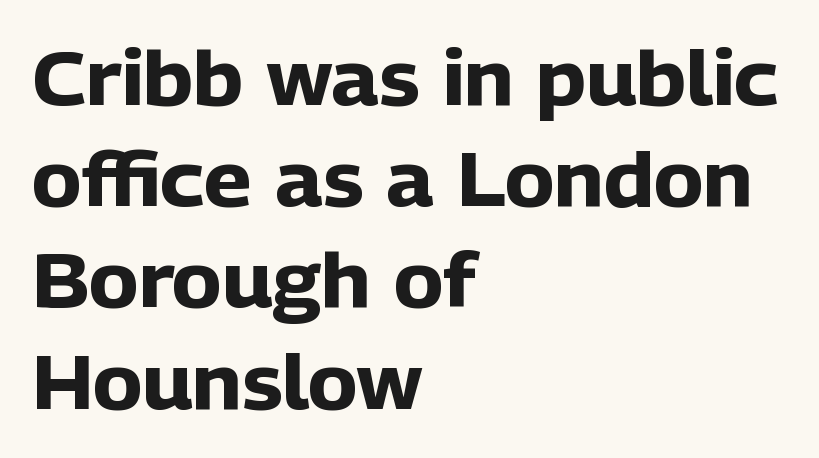
Q: Is the text bold? A: Yes.
Q: Is the text italic (slanted)? A: No, it is upright.
Q: Is the typeface a serif or a sans-serif typeface? A: Sans-serif.
Q: Is the text underlined? A: No.
Q: How is the paragraph aligned? A: Left-aligned.
Q: Is the spacing between letters normal or unusually wide? A: Normal.
Q: Is the spacing between lines tight, normal or loose? A: Normal.
Q: Width (condensed, normal, or wide)? A: Normal.
Q: Stroke contrast? A: Low.
Q: x-height? A: Medium.
Q: Monospaced? A: No.
